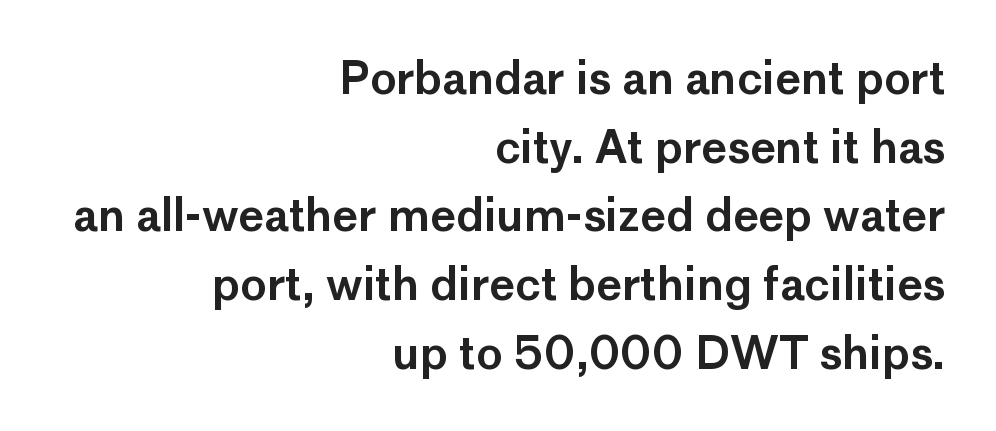
The image shows 44 px sans-serif type, upright; set right-aligned, normal line spacing (1.56x), normal letter spacing, not underlined; low stroke contrast and a medium x-height.
